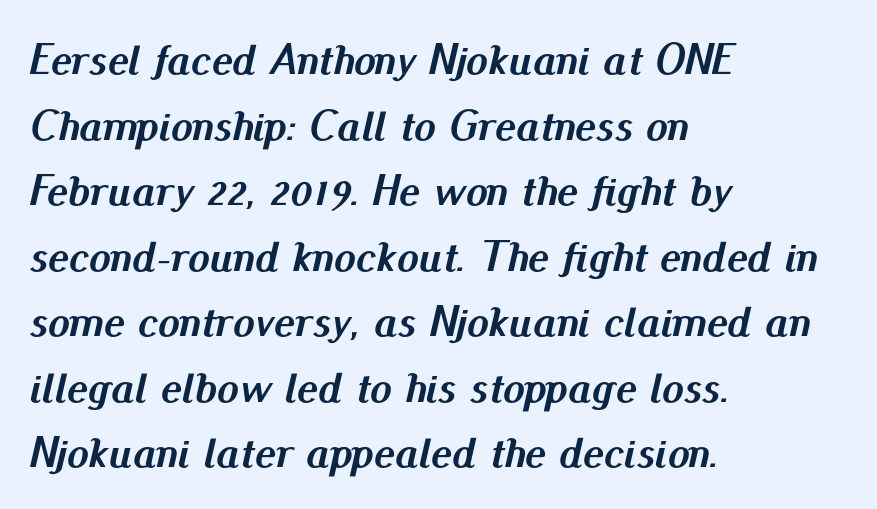
The image shows 44 px semibold type, italic (leaning right); set left-aligned, normal line spacing (1.49x), normal letter spacing, not underlined; medium stroke contrast and a small x-height.
